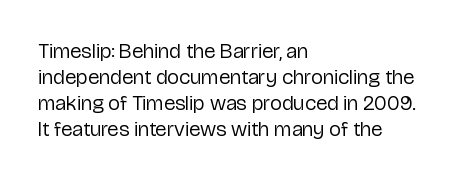
The typography opts for an upright posture over an oblique one. Unmarked baselines from the first word to the last. Students, note that the glyphs here touch the page at normal intervals. Which margin do the lines hug? The left one — the right edge is uneven. The typesetting does not lean heavy: it is not bold.
